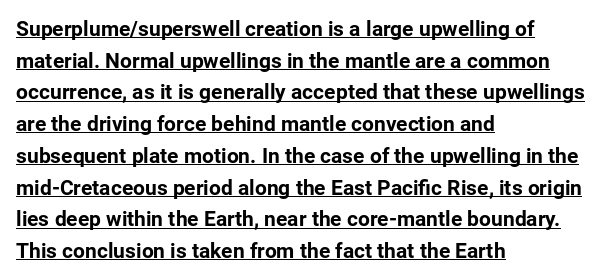
{"italic": "no", "bold": "yes", "underline": "yes", "align": "left", "line_spacing": "normal", "line_spacing_ratio": 1.51, "letter_spacing": "normal", "letter_spacing_em": 0.0, "glyph_px": 21}
